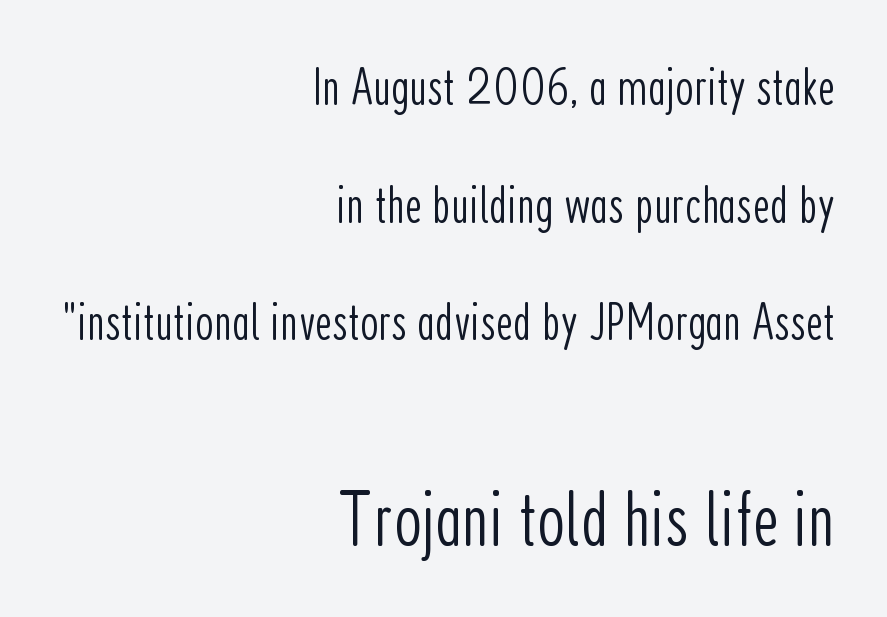
Q: Is the text bold? A: No.
Q: Is the text italic (slanted)? A: No, it is upright.
Q: Is the typeface a serif or a sans-serif typeface? A: Sans-serif.
Q: Is the text underlined? A: No.
Q: How is the paragraph aligned? A: Right-aligned.
Q: Is the spacing between letters normal or unusually wide? A: Normal.
Q: Is the spacing between lines tight, normal or loose? A: Loose.
Q: Which block of text is set in a larger size, the first (top) or the second (bottom)? A: The second (bottom) one.
Q: Width (condensed, normal, or wide)? A: Condensed.
Q: Stroke contrast? A: Low.
Q: x-height? A: Medium.
Q: Monospaced? A: No.
